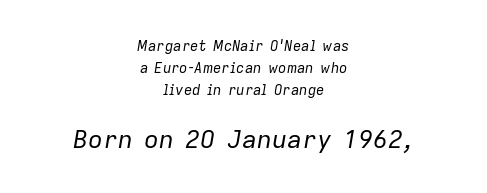
Q: Is the text bold? A: No.
Q: Is the text italic (slanted)? A: Yes, it leans right by about 9 degrees.
Q: Is the text underlined? A: No.
Q: How is the paragraph aligned? A: Centered.
Q: Is the spacing between letters normal or unusually wide? A: Normal.
Q: Is the spacing between lines tight, normal or loose? A: Normal.
Q: Which block of text is set in a larger size, the first (top) or the second (bottom)? A: The second (bottom) one.
